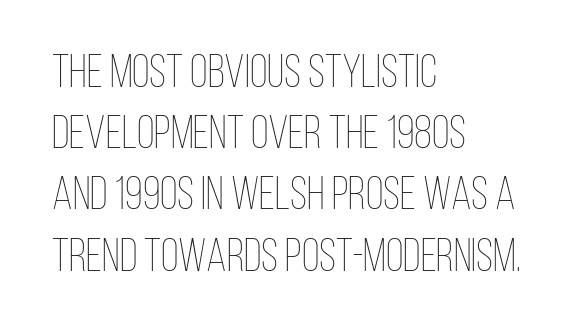
The image shows 46 px thin, condensed type, upright; set left-aligned, normal line spacing (1.33x), normal letter spacing, not underlined; low stroke contrast and a large x-height.
